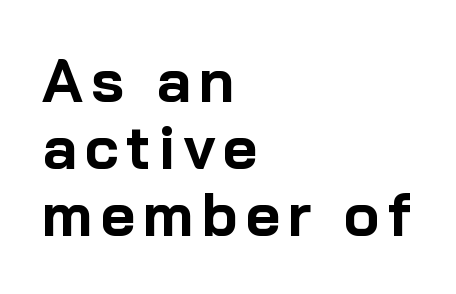
{"serif": "no", "italic": "no", "bold": "yes", "weight": "bold", "width": "normal", "stroke_contrast": "low", "x_height": "medium", "monospaced": "no", "underline": "no", "align": "left", "line_spacing": "tight", "line_spacing_ratio": 1.12, "glyph_px": 60}
